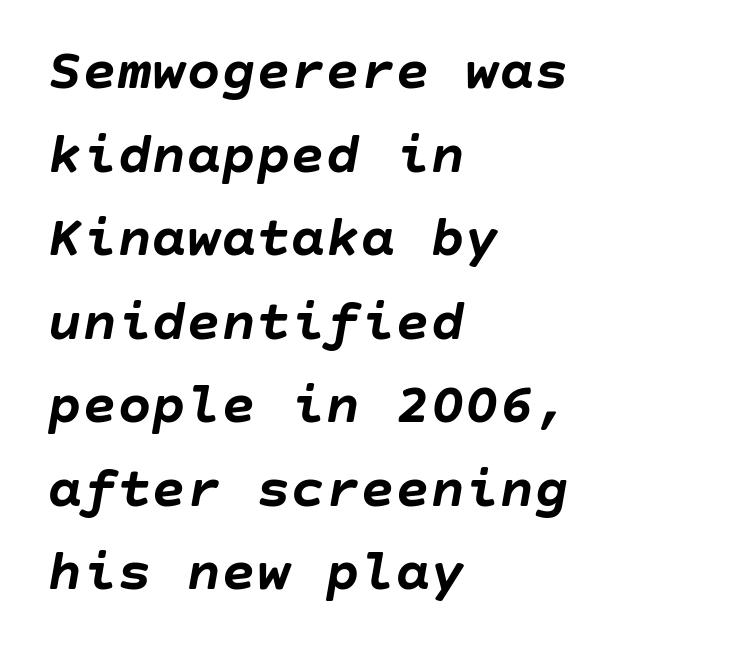
Compared with an ordinary text face, these strokes are far heavier — a full bold. Caption: standard tracking, unaltered. Lines of text with bare space underneath. Would a proofreader flag this as italicized? Yes. Rows of type keep a routine distance in the vertical direction.
